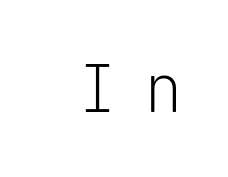
Q: Is the text bold? A: No.
Q: Is the text italic (slanted)? A: No, it is upright.
Q: Is the typeface a serif or a sans-serif typeface? A: Sans-serif.
Q: Is the text underlined? A: No.
Q: Is the spacing between letters normal or unusually wide? A: Unusually wide.
Q: Width (condensed, normal, or wide)? A: Normal.
Q: Stroke contrast? A: Low.
Q: x-height? A: Medium.
Q: Monospaced? A: Yes.
